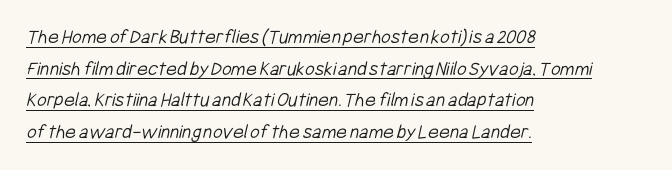
The image shows 21 px text type; set left-aligned, normal line spacing (1.51x), normal letter spacing, underlined.
